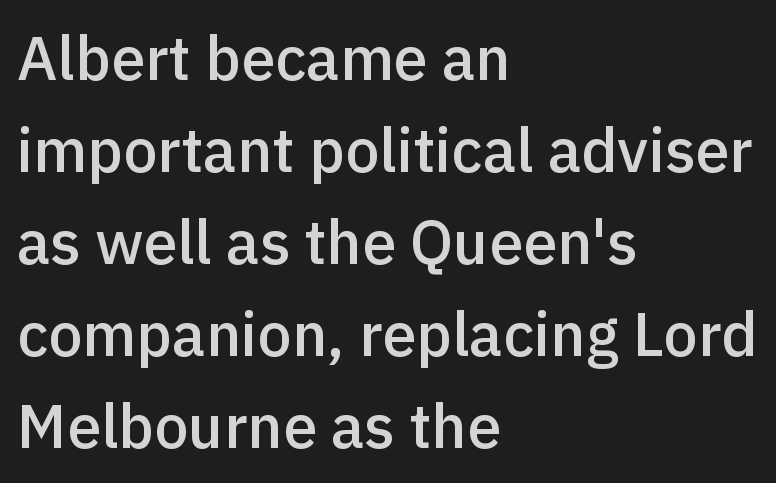
The image shows 61 px semibold sans-serif type, upright; set left-aligned, normal line spacing (1.51x), normal letter spacing, not underlined; a medium x-height.
